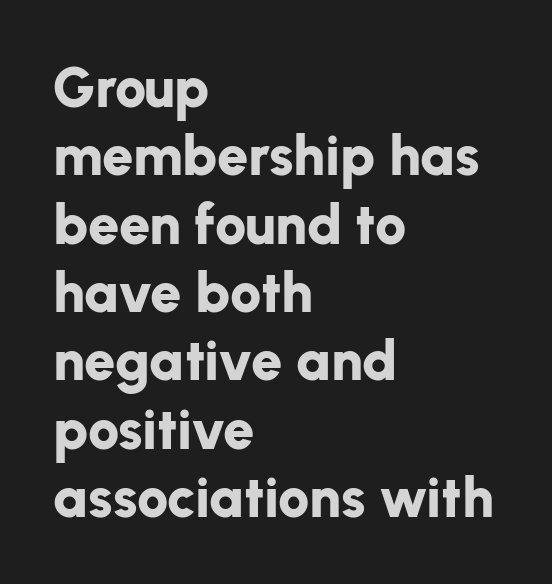
{"serif": "no", "italic": "no", "bold": "yes", "weight": "bold", "width": "normal", "stroke_contrast": "low", "x_height": "medium", "monospaced": "no", "underline": "no", "align": "left", "line_spacing_ratio": 1.22, "letter_spacing": "normal", "letter_spacing_em": 0.0, "glyph_px": 56}
